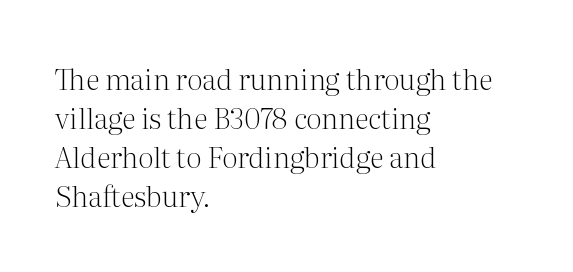
The weight would be labelled regular, book, light, or lighter still. Every stem runs plumb, perpendicular to the baseline. Compared with typical body copy, the letter spacing here is the same. Think of a printed novel: that variable character pitch is what you see here.
